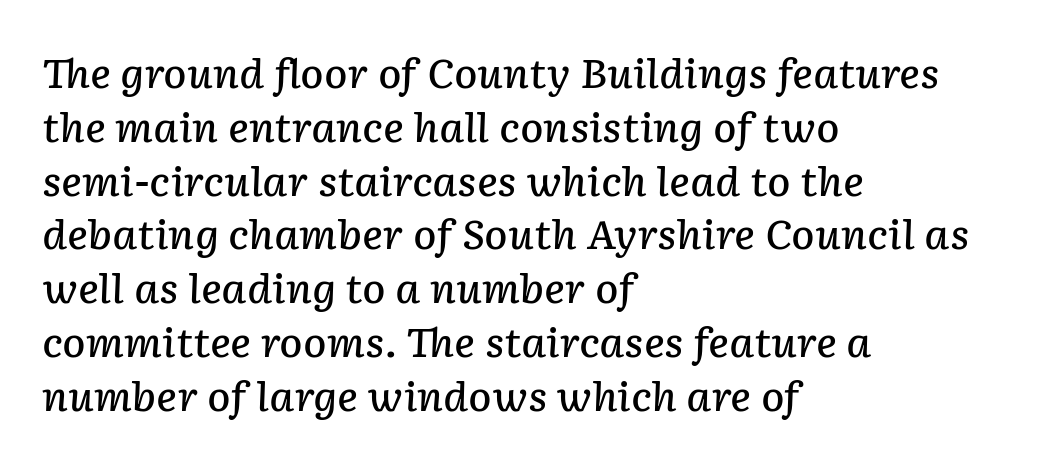
{"italic": "yes", "lean": "right", "slant_degrees": 2, "bold": "semi", "weight": "semibold", "width": "normal", "stroke_contrast": "low", "x_height": "medium", "monospaced": "no", "underline": "no", "align": "left", "line_spacing": "normal", "line_spacing_ratio": 1.38, "letter_spacing": "normal", "letter_spacing_em": 0.0, "glyph_px": 39}
